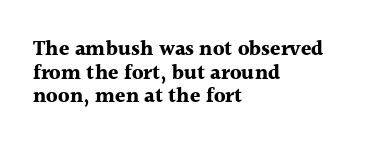
Q: Is the text bold? A: Yes.
Q: Is the text italic (slanted)? A: No, it is upright.
Q: Is the text underlined? A: No.
Q: How is the paragraph aligned? A: Left-aligned.
Q: Is the spacing between letters normal or unusually wide? A: Normal.
Q: Is the spacing between lines tight, normal or loose? A: Tight.
